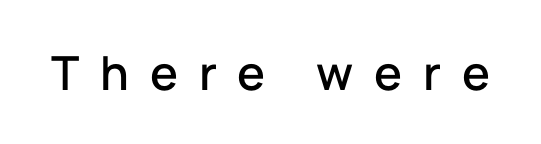
Q: Is the text italic (slanted)? A: No, it is upright.
Q: Is the typeface a serif or a sans-serif typeface? A: Sans-serif.
Q: Is the text underlined? A: No.
Q: Is the spacing between letters normal or unusually wide? A: Unusually wide.
Q: Width (condensed, normal, or wide)? A: Normal.
Q: Stroke contrast? A: Low.
Q: x-height? A: Medium.
Q: Monospaced? A: No.
